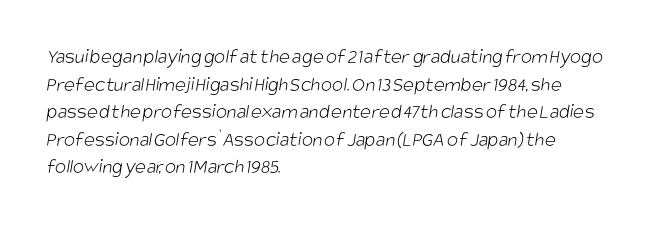
{"bold": "no", "underline": "no", "align": "left", "line_spacing": "normal", "line_spacing_ratio": 1.31, "letter_spacing": "normal", "letter_spacing_em": 0.0, "glyph_px": 21}
